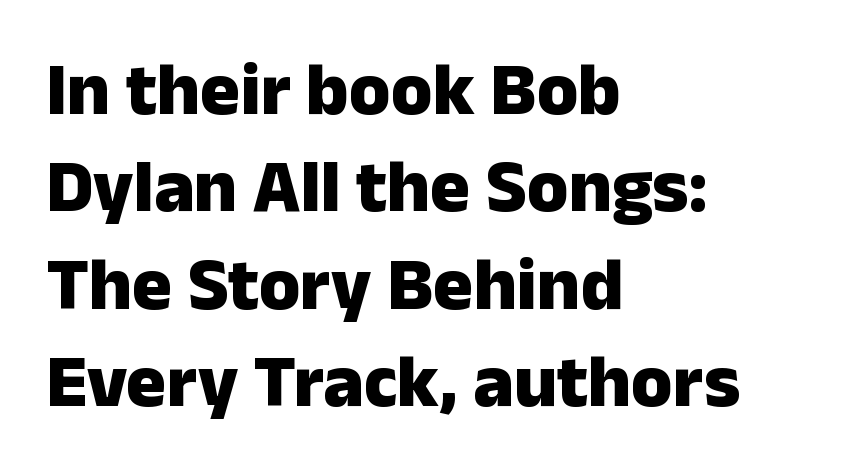
The image shows 75 px heavy sans-serif type, upright; set left-aligned, normal line spacing (1.3x), normal letter spacing, not underlined; low stroke contrast and a medium x-height.
